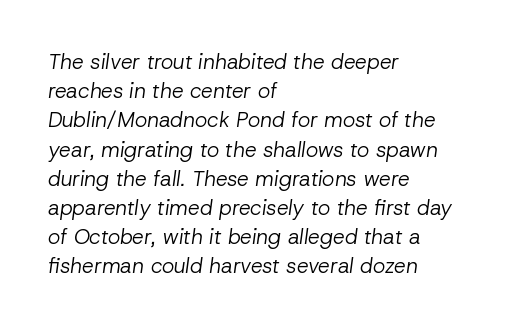
Unmarked baselines from the first word to the last. Vertical stems look standard width or narrower in stroke. Horizontally, the lines are justified to the leading edge only. Tracking here is standard; glyphs follow each other at the usual distance. Compared with ordinary roman type, these characters are visibly tilted.
